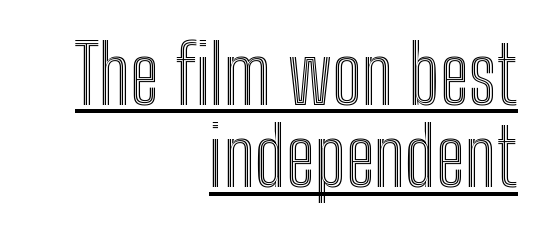
The image shows 80 px condensed type, upright; set right-aligned, tight line spacing (1.03x), normal letter spacing, underlined; a medium x-height.
